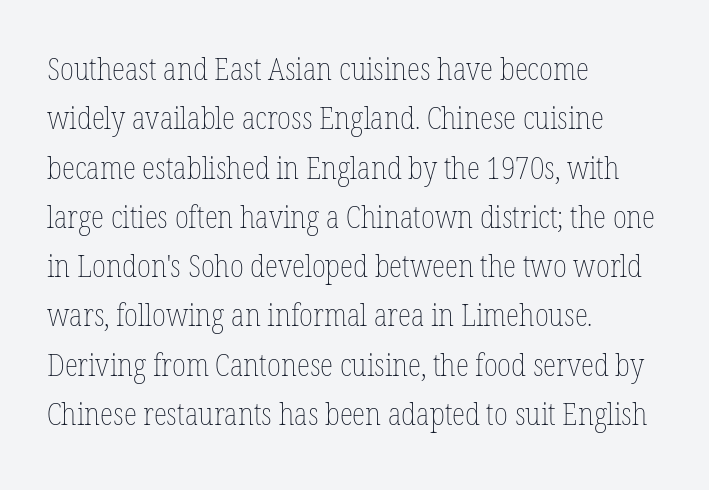
No extra ink here — the face is not bold. A typesetter would call this proportional, since set widths differ per character. The designer left line spacing at the default. This sample is left-justified, so line endings fall wherever the words run out.
